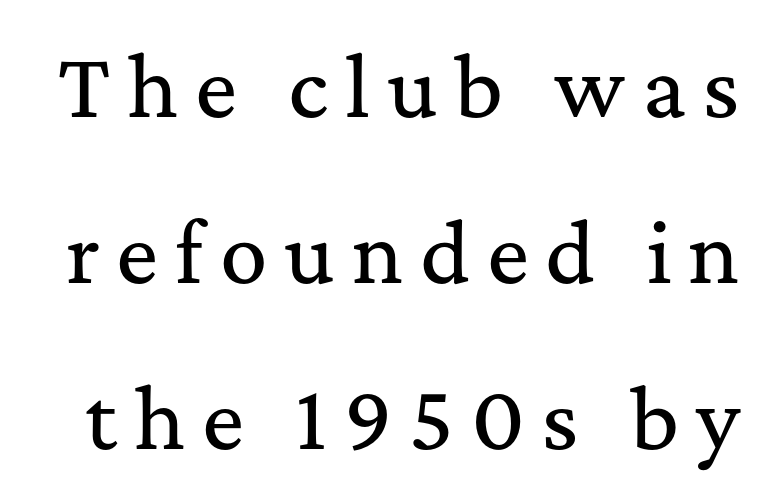
{"serif": "yes", "italic": "no", "width": "normal", "stroke_contrast": "medium", "x_height": "medium", "monospaced": "no", "underline": "no", "line_spacing": "loose", "line_spacing_ratio": 2.1, "letter_spacing": "wide", "letter_spacing_em": 0.21, "glyph_px": 79}
